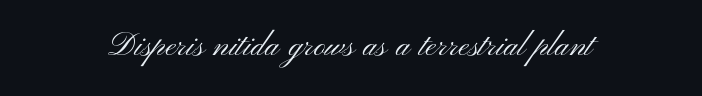
Default kerning and tracking; the words read as compact shapes. No chunkiness to these letters — they're not bold. Layout note: lines centered. Descender tails drop into unmarked territory.
